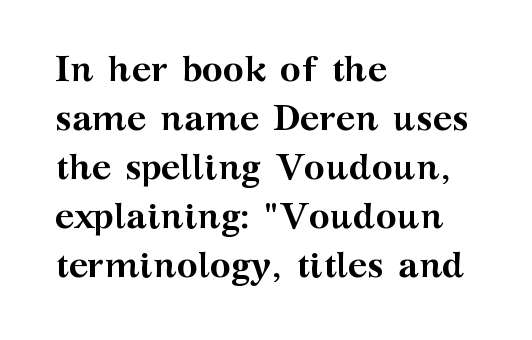
Any mark beneath the type? The region is blank. Old-style or modern, the face here clearly has serifs. The lettering holds an erect, upright posture throughout. The letters advance in unequal steps, a hallmark of proportional type. I'd describe the lettering as bold — thick and assertive. Standard letterfit; no display-style spreading of the glyphs.
